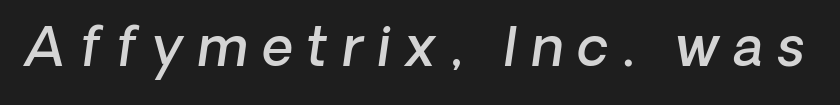
Q: Is the text bold? A: Semi-bold.
Q: Is the typeface a serif or a sans-serif typeface? A: Sans-serif.
Q: Is the text underlined? A: No.
Q: Is the spacing between letters normal or unusually wide? A: Unusually wide.
Q: Width (condensed, normal, or wide)? A: Normal.
Q: Stroke contrast? A: Low.
Q: x-height? A: Medium.
Q: Monospaced? A: No.
